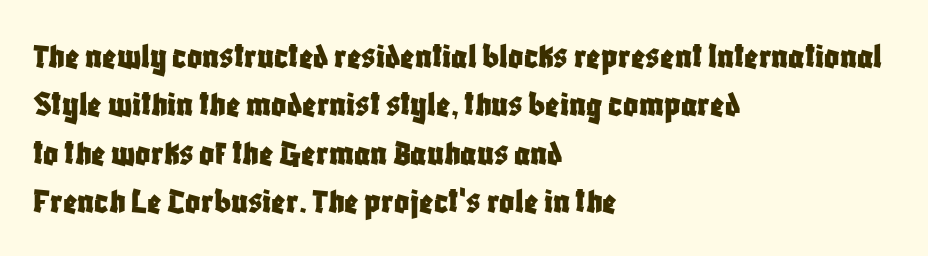
Q: Is the text italic (slanted)? A: No, it is upright.
Q: Is the typeface a serif or a sans-serif typeface? A: Sans-serif.
Q: Is the text underlined? A: No.
Q: How is the paragraph aligned? A: Left-aligned.
Q: Is the spacing between letters normal or unusually wide? A: Normal.
Q: Is the spacing between lines tight, normal or loose? A: Normal.
Q: Width (condensed, normal, or wide)? A: Condensed.
Q: Stroke contrast? A: Low.
Q: x-height? A: Large.
Q: Monospaced? A: No.
